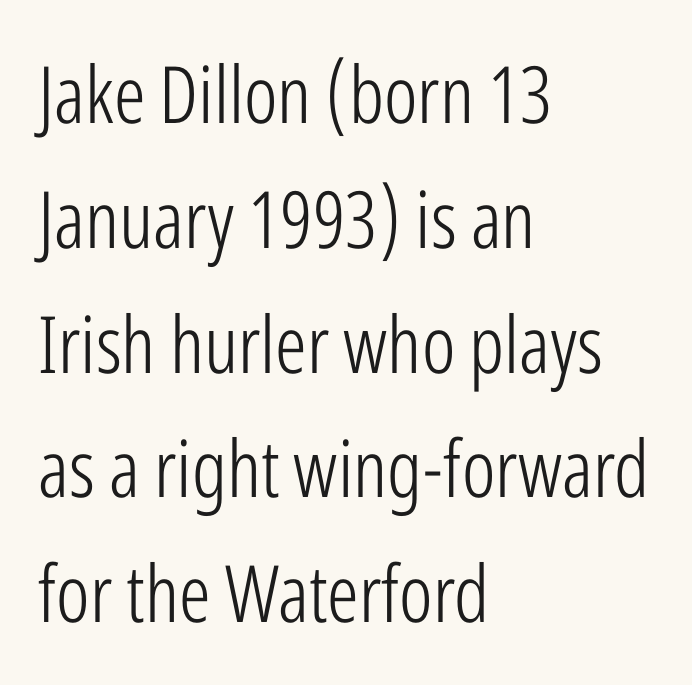
The image shows 79 px light, condensed sans-serif type, upright; set left-aligned, normal line spacing (1.58x), normal letter spacing, not underlined; low stroke contrast and a medium x-height.
